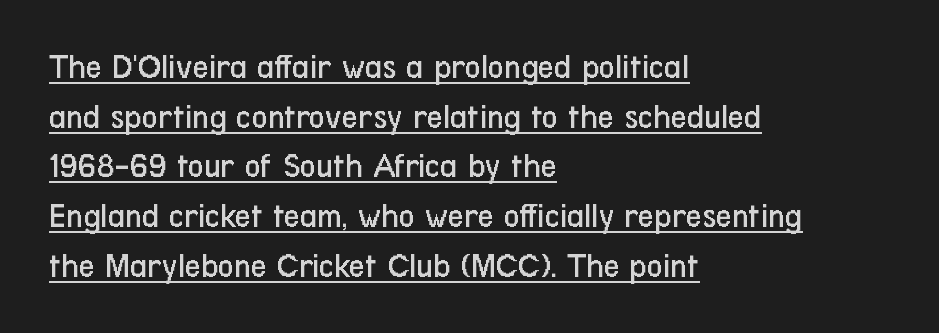
Q: Is the text bold? A: No.
Q: Is the text italic (slanted)? A: No, it is upright.
Q: Is the typeface a serif or a sans-serif typeface? A: Sans-serif.
Q: Is the text underlined? A: Yes.
Q: How is the paragraph aligned? A: Left-aligned.
Q: Is the spacing between letters normal or unusually wide? A: Normal.
Q: Is the spacing between lines tight, normal or loose? A: Normal.
Q: Width (condensed, normal, or wide)? A: Condensed.
Q: Stroke contrast? A: Low.
Q: x-height? A: Medium.
Q: Monospaced? A: No.
